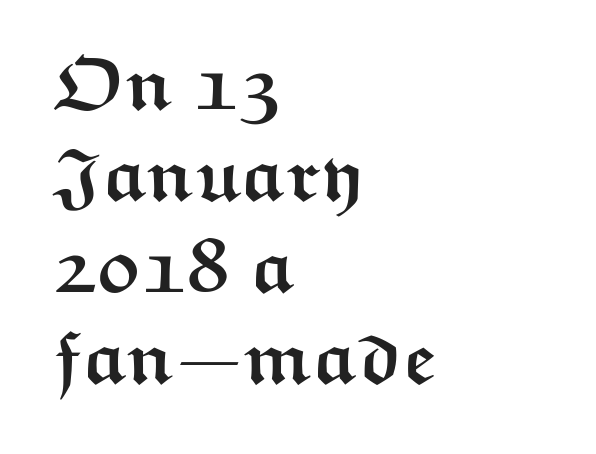
The image shows 75 px semibold, wide sans-serif type, upright; set left-aligned, line spacing 1.22x, normal letter spacing, not underlined; medium stroke contrast and a medium x-height.
